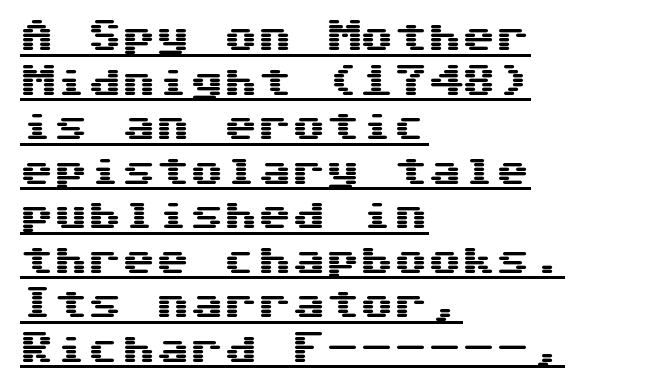
A sans-serif font was chosen for this passage. A normal amount of white space separates one row of letters from the next. Nothing unusual about the tracking: characters are spaced as the font intends. The words here are underlined. Is the block centered? No — it sits flush against the left margin. These lines were composed using upright roman letters.
